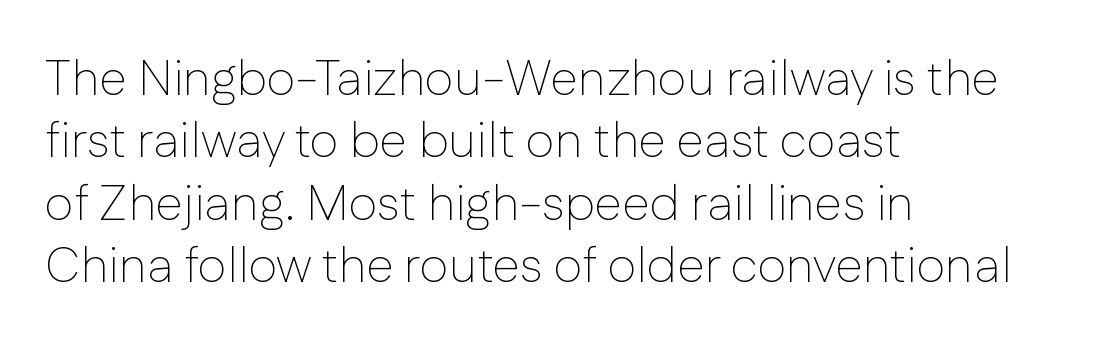
The image shows 50 px thin sans-serif type, upright; set left-aligned, normal line spacing (1.25x), normal letter spacing, not underlined; low stroke contrast and a medium x-height.
